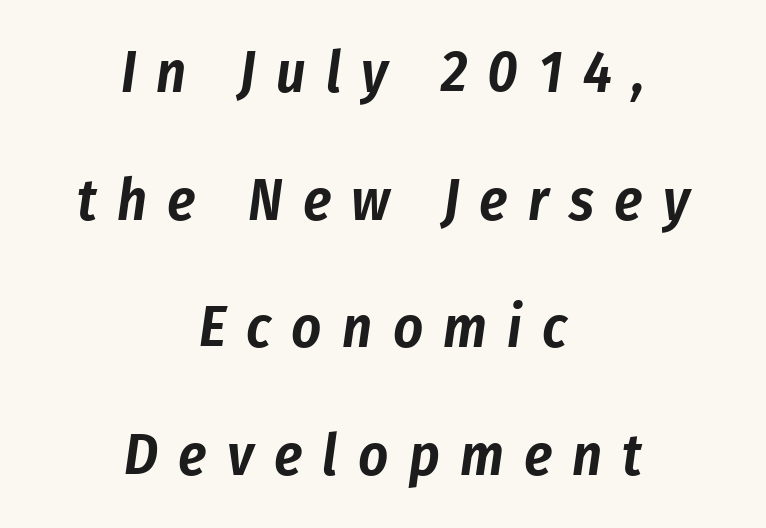
Q: Is the text italic (slanted)? A: Yes, it leans right by about 8 degrees.
Q: Is the text underlined? A: No.
Q: How is the paragraph aligned? A: Centered.
Q: Is the spacing between letters normal or unusually wide? A: Unusually wide.
Q: Is the spacing between lines tight, normal or loose? A: Loose.
Q: Width (condensed, normal, or wide)? A: Condensed.
Q: Stroke contrast? A: Low.
Q: x-height? A: Medium.
Q: Monospaced? A: No.
